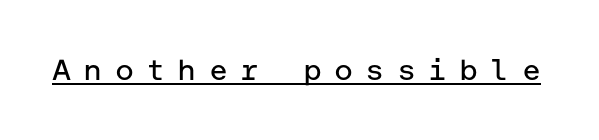
{"serif": "no", "italic": "no", "bold": "no", "weight": "regular", "width": "normal", "stroke_contrast": "low", "x_height": "medium", "underline": "yes", "letter_spacing": "wide", "letter_spacing_em": 0.42, "glyph_px": 29}
